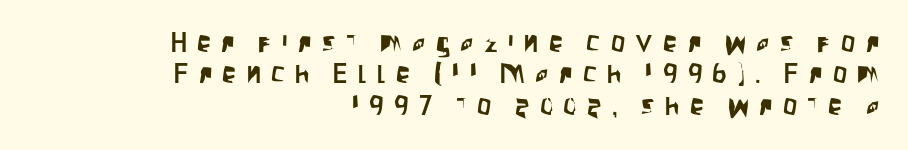
This sample has the flowing, uneven cadence of proportional lettering. The baseline area is clear. Serif or sans? Sans — the stroke terminals are bare. The designer dialed line spacing down below the default. Each line ends at the same right margin while the left side varies.
